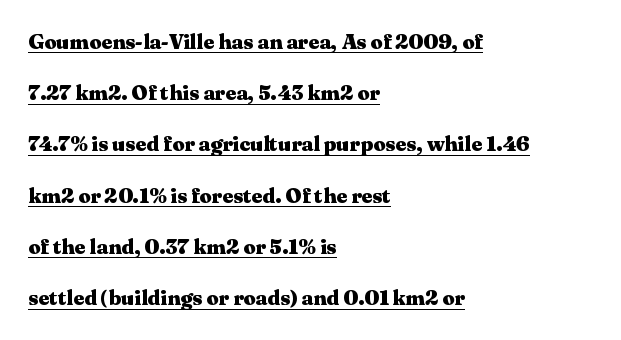
{"italic": "no", "bold": "yes", "underline": "yes", "align": "left", "line_spacing": "loose", "line_spacing_ratio": 2.44, "letter_spacing": "normal", "letter_spacing_em": 0.0, "glyph_px": 21}
